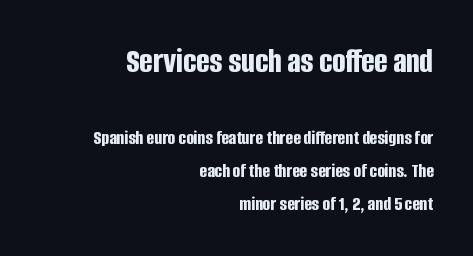
{"serif": "no", "italic": "no", "bold": "yes", "weight": "bold", "width": "condensed", "stroke_contrast": "low", "x_height": "large", "monospaced": "no", "underline": "no", "align": "right", "line_spacing": "normal", "line_spacing_ratio": 1.65, "letter_spacing": "normal", "letter_spacing_em": 0.0, "larger_block": "first", "size_ratio": 1.75, "glyph_px": 35}
